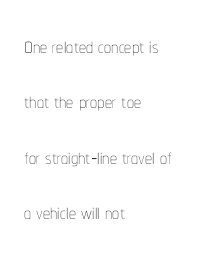
Q: Is the text bold? A: No.
Q: Is the text italic (slanted)? A: No, it is upright.
Q: Is the text underlined? A: No.
Q: How is the paragraph aligned? A: Left-aligned.
Q: Is the spacing between letters normal or unusually wide? A: Normal.
Q: Is the spacing between lines tight, normal or loose? A: Loose.
Q: Width (condensed, normal, or wide)? A: Condensed.
Q: Stroke contrast? A: Low.
Q: x-height? A: Medium.
Q: Monospaced? A: No.
